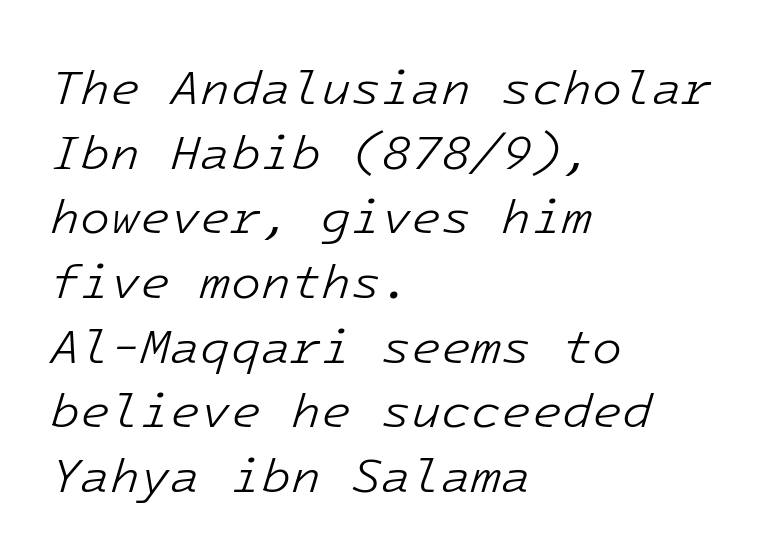
The image shows 49 px light type, italic (leaning right), monospaced; set left-aligned, normal line spacing (1.32x), normal letter spacing, not underlined; low stroke contrast and a medium x-height.
